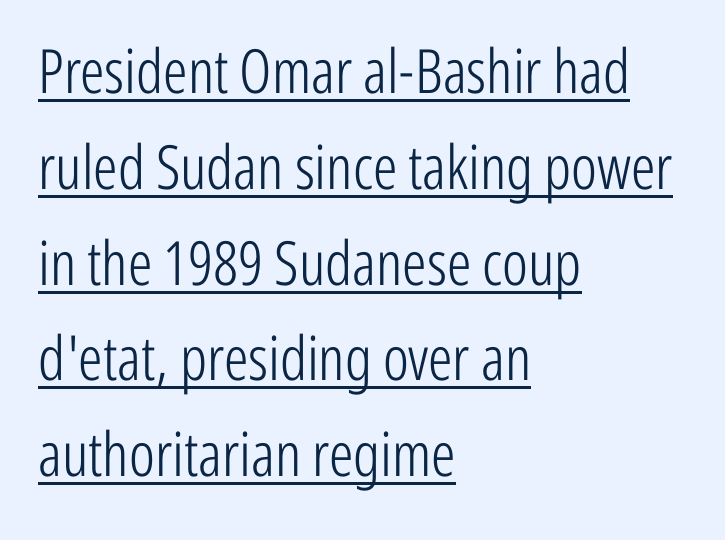
{"serif": "no", "italic": "no", "bold": "no", "weight": "light", "width": "condensed", "stroke_contrast": "low", "x_height": "medium", "monospaced": "no", "underline": "yes", "align": "left", "line_spacing": "normal", "line_spacing_ratio": 1.57, "letter_spacing": "normal", "letter_spacing_em": 0.0, "glyph_px": 61}
